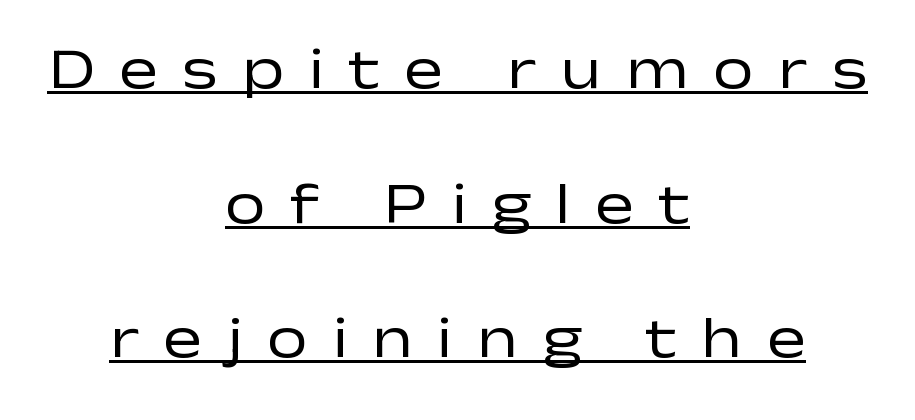
{"serif": "no", "italic": "no", "bold": "no", "weight": "regular", "width": "wide", "stroke_contrast": "low", "x_height": "medium", "monospaced": "no", "underline": "yes", "align": "center", "line_spacing": "loose", "line_spacing_ratio": 2.32, "letter_spacing": "wide", "letter_spacing_em": 0.42, "glyph_px": 58}
